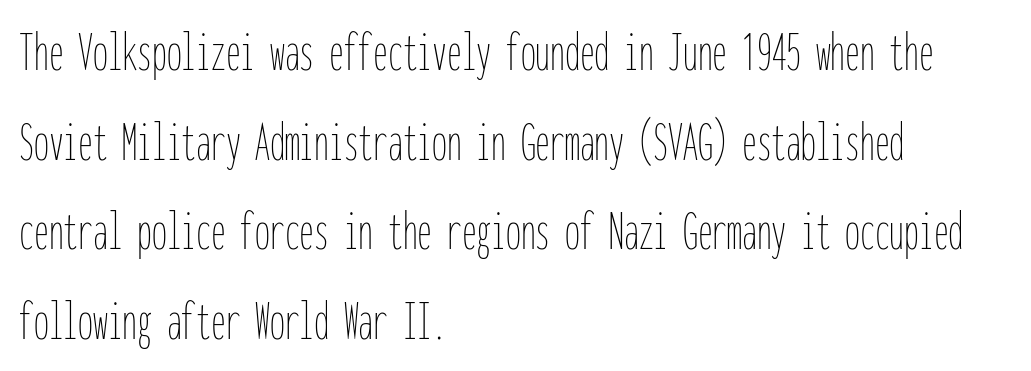
{"italic": "no", "bold": "no", "weight": "thin", "width": "condensed", "stroke_contrast": "low", "x_height": "medium", "monospaced": "yes", "underline": "no", "align": "left", "line_spacing": "normal", "line_spacing_ratio": 1.52, "letter_spacing": "normal", "letter_spacing_em": 0.0, "glyph_px": 59}
